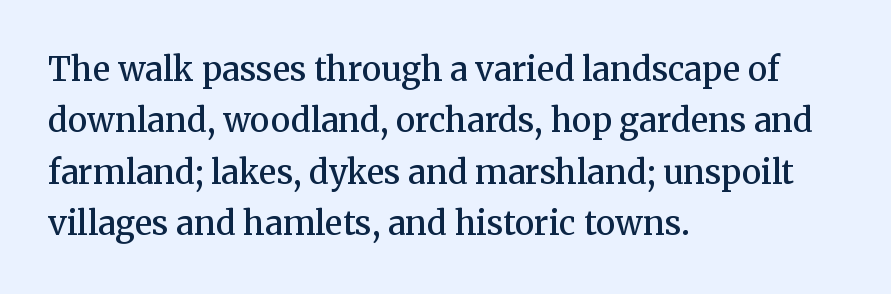
Heft: intermediate — a semibold. Look at the tracking — it's just the regular setting, nothing added. Tall strokes in this sample are plumb rather than angled. Caption: multi-line text, flush left, ragged right. Just letters on the line, the space beneath them empty. Each letter keeps its own natural width here, so spacing adapts to shape.
